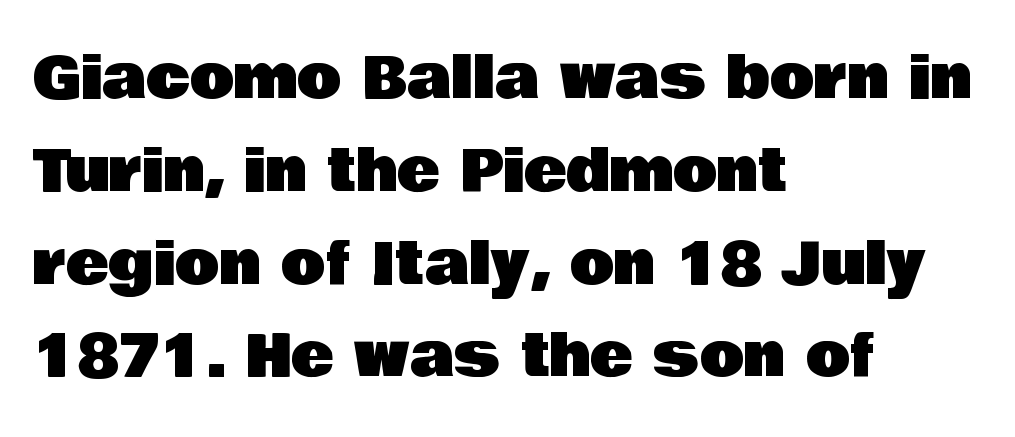
Note the varied advance widths — an 'i' is clearly narrower than an 'm'. Horizontally, the lines are justified to the leading edge only. Letters rest on an invisible, unmarked baseline. Italic? Not at all — the glyphs are vertical. Evenly set lines give the paragraph a standard silhouette.
